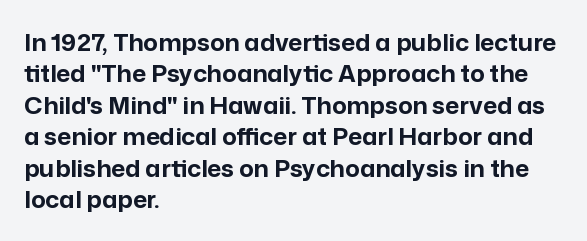
Q: Is the text bold? A: Yes.
Q: Is the text italic (slanted)? A: No, it is upright.
Q: Is the text underlined? A: No.
Q: How is the paragraph aligned? A: Left-aligned.
Q: Is the spacing between letters normal or unusually wide? A: Normal.
Q: Is the spacing between lines tight, normal or loose? A: Normal.
